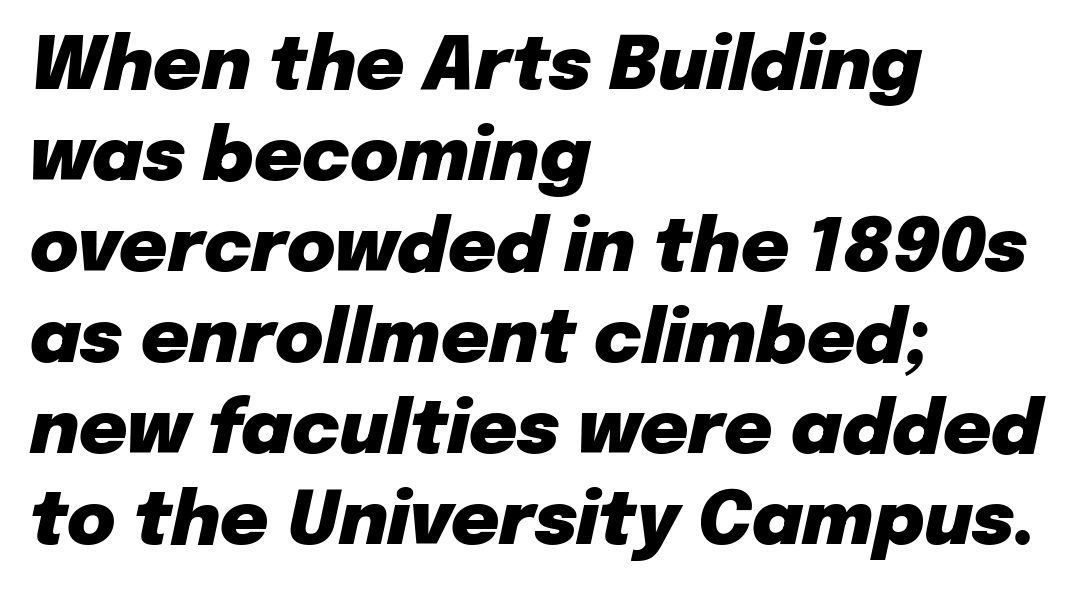
Q: Is the text bold? A: Yes.
Q: Is the text italic (slanted)? A: Yes, it leans right by about 12 degrees.
Q: Is the text underlined? A: No.
Q: How is the paragraph aligned? A: Left-aligned.
Q: Is the spacing between letters normal or unusually wide? A: Normal.
Q: Width (condensed, normal, or wide)? A: Normal.
Q: Stroke contrast? A: Low.
Q: x-height? A: Medium.
Q: Monospaced? A: No.
